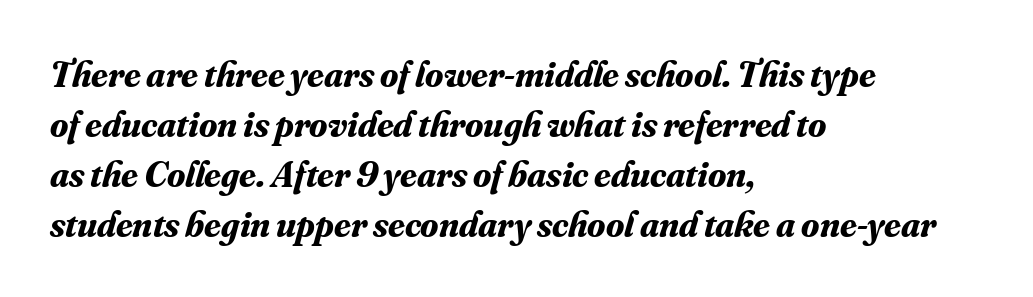
Q: Is the text bold? A: Yes.
Q: Is the text italic (slanted)? A: Yes, it leans right by about 16 degrees.
Q: Is the typeface a serif or a sans-serif typeface? A: Serif.
Q: Is the text underlined? A: No.
Q: How is the paragraph aligned? A: Left-aligned.
Q: Is the spacing between letters normal or unusually wide? A: Normal.
Q: Is the spacing between lines tight, normal or loose? A: Normal.
Q: Width (condensed, normal, or wide)? A: Normal.
Q: Stroke contrast? A: Medium.
Q: x-height? A: Small.
Q: Monospaced? A: No.
